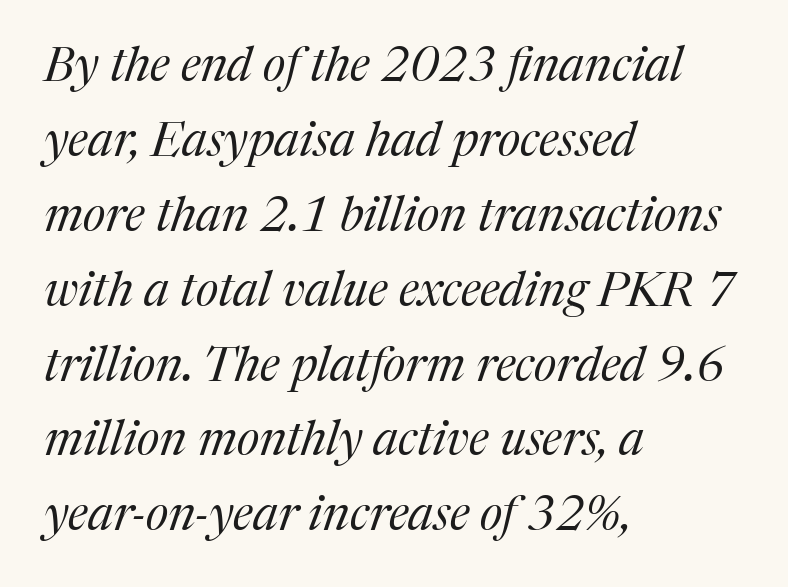
Q: Is the text bold? A: No.
Q: Is the text italic (slanted)? A: Yes, it leans right by about 17 degrees.
Q: Is the typeface a serif or a sans-serif typeface? A: Serif.
Q: Is the text underlined? A: No.
Q: How is the paragraph aligned? A: Left-aligned.
Q: Is the spacing between letters normal or unusually wide? A: Normal.
Q: Is the spacing between lines tight, normal or loose? A: Normal.
Q: Width (condensed, normal, or wide)? A: Normal.
Q: Stroke contrast? A: Medium.
Q: x-height? A: Medium.
Q: Monospaced? A: No.
